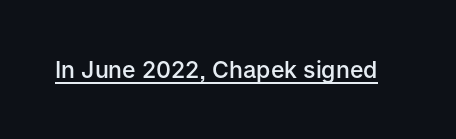
Q: Is the text bold? A: Semi-bold.
Q: Is the text italic (slanted)? A: No, it is upright.
Q: Is the text underlined? A: Yes.
Q: Is the spacing between letters normal or unusually wide? A: Normal.
